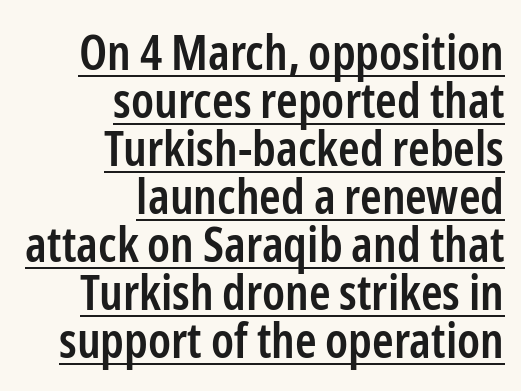
Each letter keeps its own natural width here, so spacing adapts to shape. The axis of the letterforms is exactly vertical. The rag falls on the left side of this text block. The string is rendered with underlining switched on. The typesetting leans somewhat heavy: a semibold.
